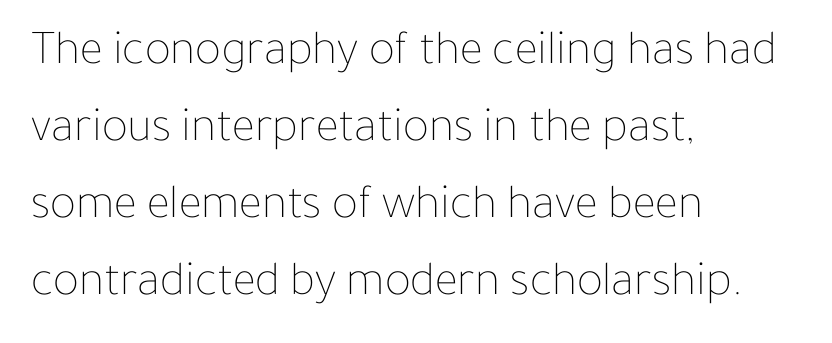
Only glyphs here, with clear space below each row. These lines stack with their left ends in a neat column. The passage shown stacks its lines at a standard gap. On a weight scale, this lands at 450 or below.
